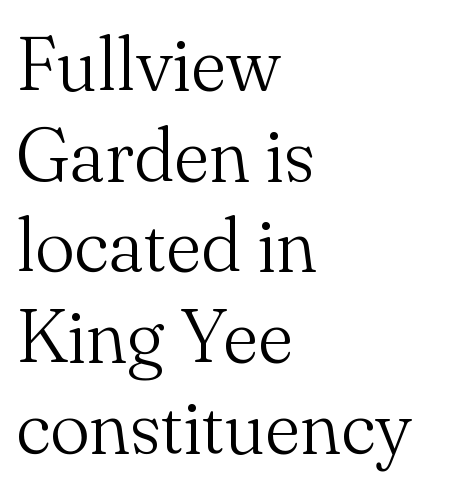
{"serif": "yes", "italic": "no", "bold": "no", "weight": "light", "width": "normal", "stroke_contrast": "medium", "x_height": "small", "monospaced": "no", "underline": "no", "align": "left", "line_spacing_ratio": 1.21, "letter_spacing": "normal", "letter_spacing_em": 0.0, "glyph_px": 75}
